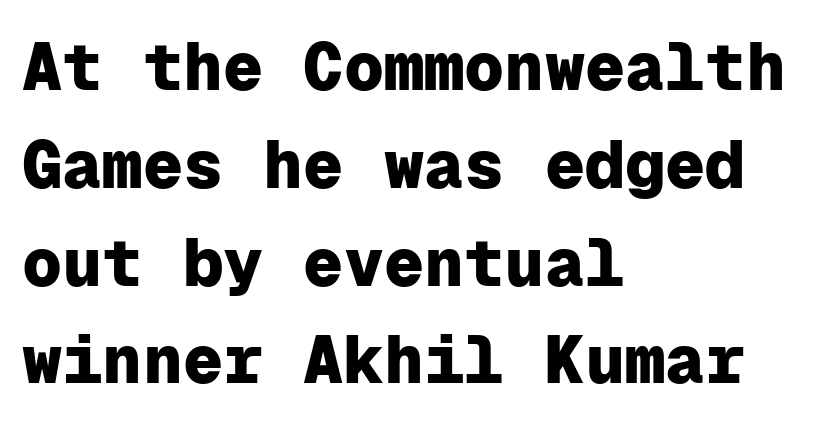
The image shows 67 px heavy sans-serif type, upright, monospaced; set left-aligned, normal line spacing (1.46x), normal letter spacing, not underlined; low stroke contrast and a medium x-height.
